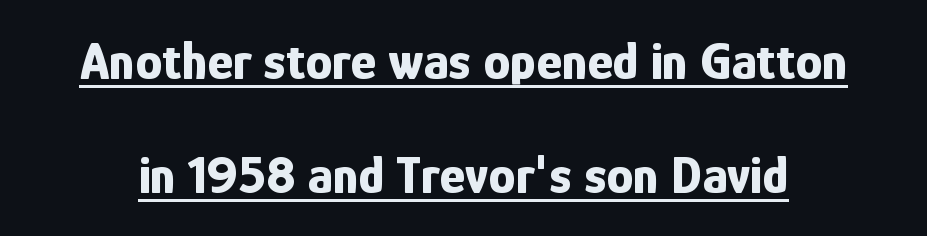
Emphasis by weight is at full strength: bold. The glyphs in this specimen are sans serif. Words appear dense and cohesive because spacing is normal. Somebody hit Ctrl+U on this one — the words are underlined. Italic: no, the glyphs are upright roman.
